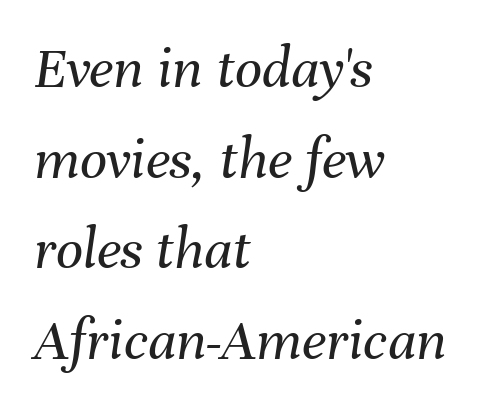
Weight class: somewhere from thin through regular. Character widths vary here, with narrow letters taking less room than wide ones. Tall strokes in this sample are angled rather than plumb. This rendering leaves character spacing at its baseline value.
